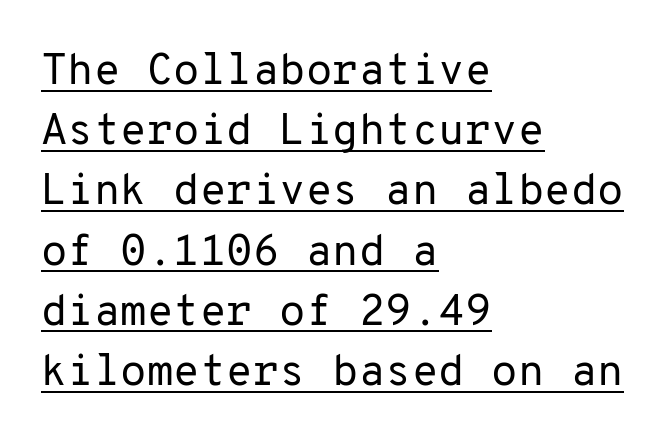
The image shows 43 px regular-weight sans-serif type, upright, monospaced; set left-aligned, normal line spacing (1.4x), normal letter spacing, underlined; low stroke contrast and a medium x-height.
